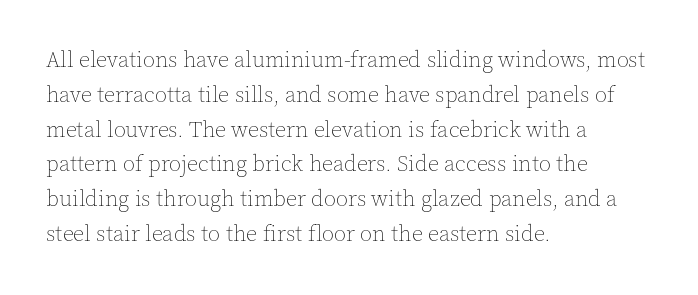
The image shows 22 px text type, upright; set left-aligned, normal line spacing (1.58x), normal letter spacing, not underlined.
